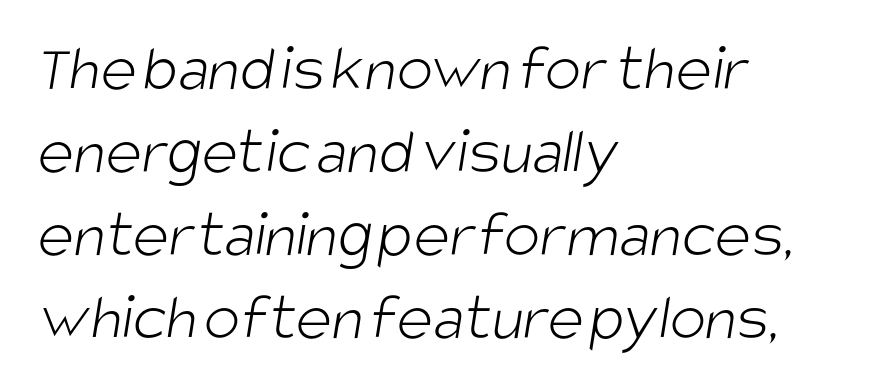
{"serif": "no", "bold": "no", "weight": "light", "width": "condensed", "stroke_contrast": "low", "x_height": "large", "monospaced": "no", "underline": "no", "align": "left", "line_spacing_ratio": 1.22, "letter_spacing": "normal", "letter_spacing_em": 0.0, "glyph_px": 68}
